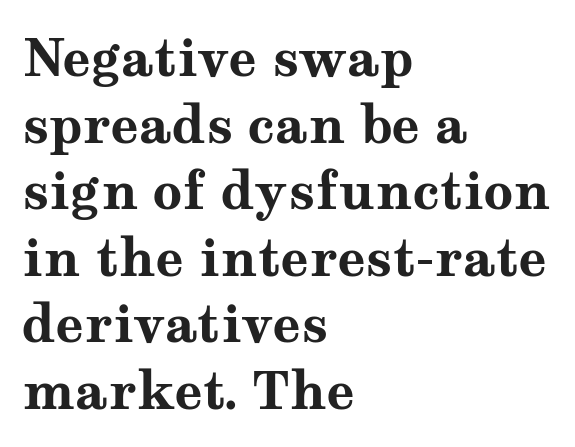
{"serif": "yes", "italic": "no", "bold": "yes", "weight": "bold", "width": "wide", "stroke_contrast": "medium", "x_height": "medium", "monospaced": "no", "underline": "no", "align": "left", "line_spacing": "normal", "line_spacing_ratio": 1.28, "letter_spacing": "normal", "letter_spacing_em": 0.0, "glyph_px": 52}
